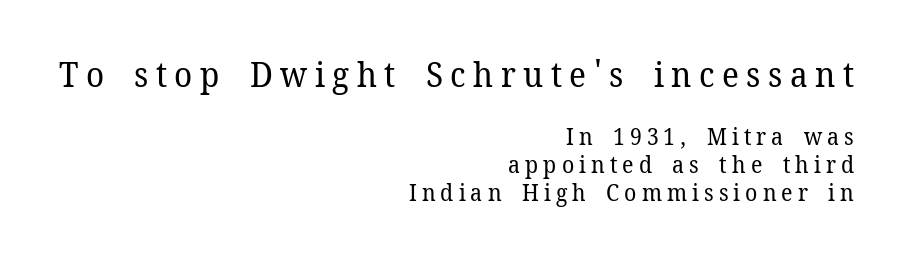
The image shows 34 px regular-weight serif type, upright; set right-aligned, line spacing 1.22x, unusually wide letter spacing (+0.22 em), not underlined; the first (top) block is 1.48x larger; low stroke contrast and a medium x-height.
